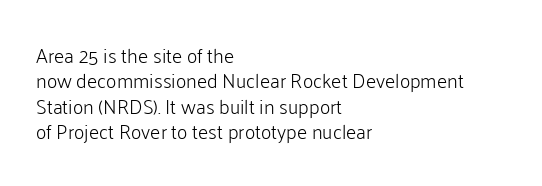
The image shows 20 px text type, upright; set left-aligned, normal line spacing (1.27x), normal letter spacing, not underlined.
